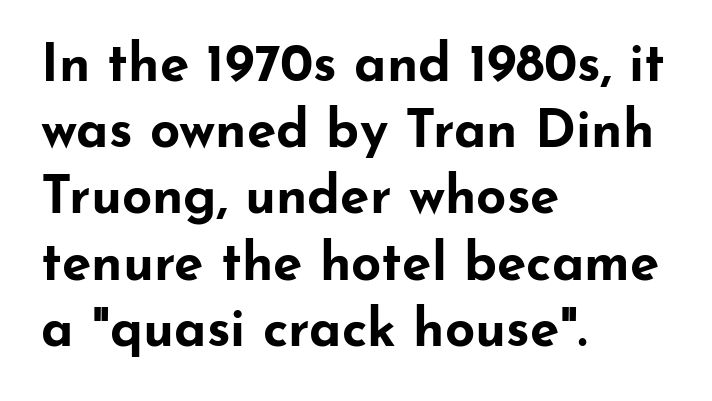
The image shows 53 px bold, wide sans-serif type, upright; set left-aligned, normal line spacing (1.25x), normal letter spacing, not underlined; low stroke contrast and a small x-height.
